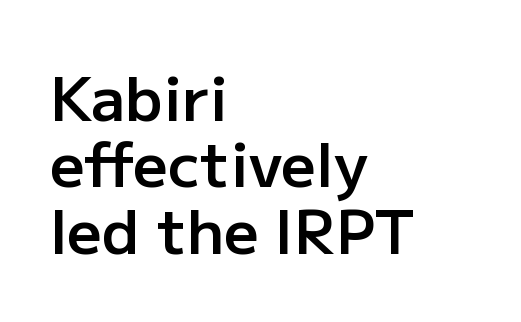
The horizontal fit of the characters is conventional and even. Every stem runs plumb, perpendicular to the baseline. Horizontal bands of white between lines are thin slivers. These lines are rendered in a variable-pitch font. Lines of text with bare space underneath. One-word summary of the alignment: left.
